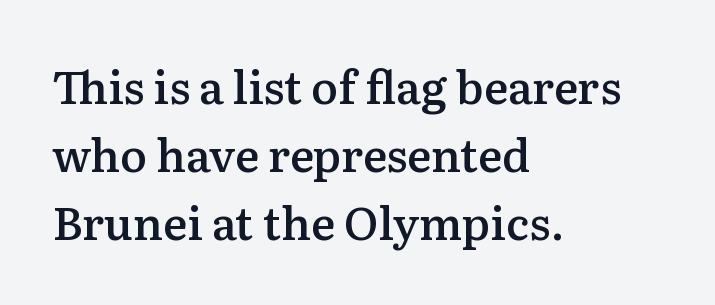
The passage shown is typeset with a serif family. Nope, not italic — everything's standing straight. The gap between lines stays unmarked. One-word summary of the alignment: left.
